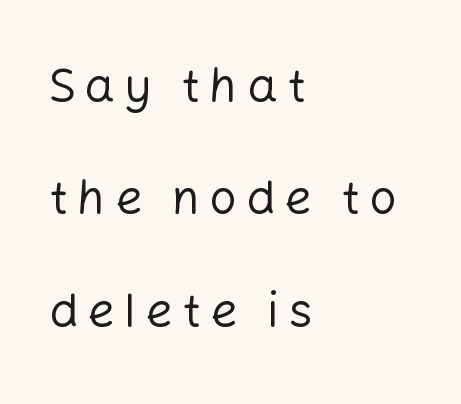
The rendering uses natural spacing where letterforms have individual widths. Nobody drew a line under any word here. Nope, not italic — everything's standing straight. You can tell from the bare stems that sans-serif type was used.
